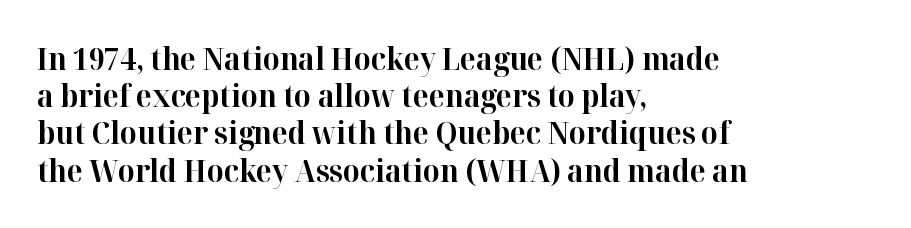
{"serif": "yes", "italic": "no", "bold": "yes", "weight": "bold", "width": "normal", "stroke_contrast": "high", "x_height": "medium", "monospaced": "no", "underline": "no", "align": "left", "line_spacing_ratio": 1.24, "letter_spacing": "normal", "letter_spacing_em": 0.0, "glyph_px": 30}
